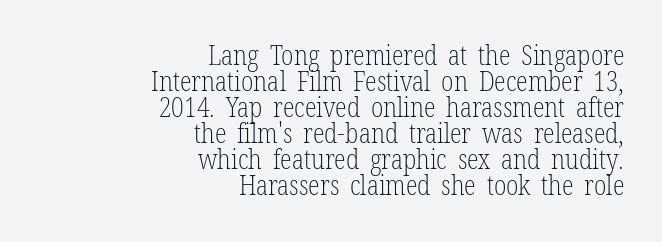
Q: Is the text bold? A: No.
Q: Is the text italic (slanted)? A: No, it is upright.
Q: Is the text underlined? A: No.
Q: How is the paragraph aligned? A: Right-aligned.
Q: Is the spacing between letters normal or unusually wide? A: Normal.
Q: Is the spacing between lines tight, normal or loose? A: Tight.
